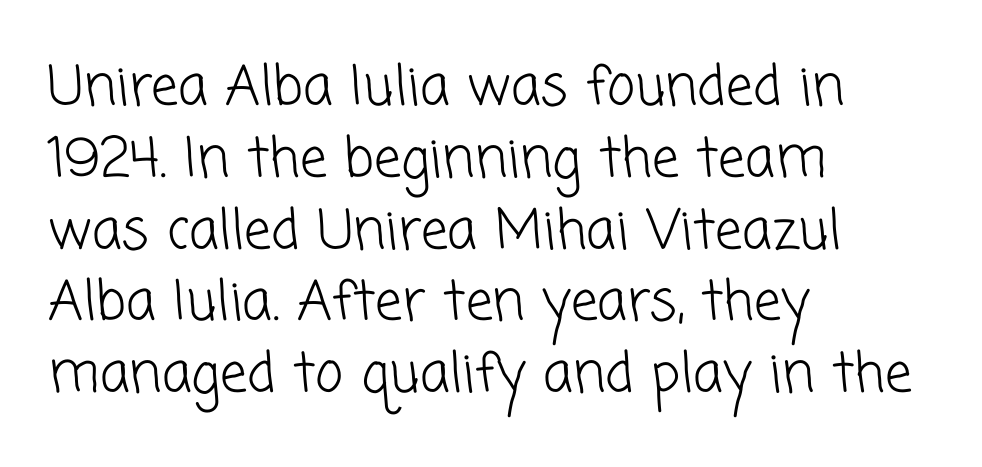
The image shows 54 px light sans-serif type; set left-aligned, normal line spacing (1.33x), normal letter spacing, not underlined; low stroke contrast and a medium x-height.
